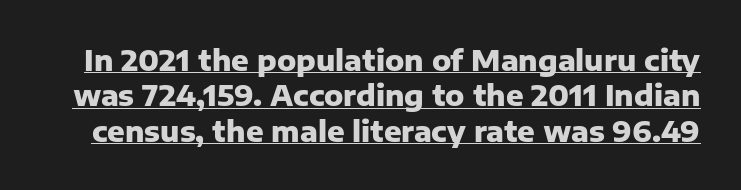
{"serif": "no", "italic": "no", "bold": "yes", "weight": "heavy", "width": "normal", "stroke_contrast": "low", "x_height": "medium", "monospaced": "no", "underline": "yes", "line_spacing_ratio": 1.22, "letter_spacing": "normal", "letter_spacing_em": 0.0, "glyph_px": 29}
